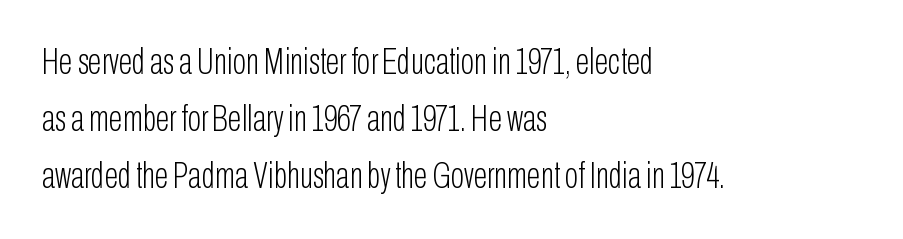
The image shows 36 px light, condensed sans-serif type, upright; set left-aligned, normal line spacing (1.59x), normal letter spacing, not underlined; low stroke contrast and a medium x-height.
